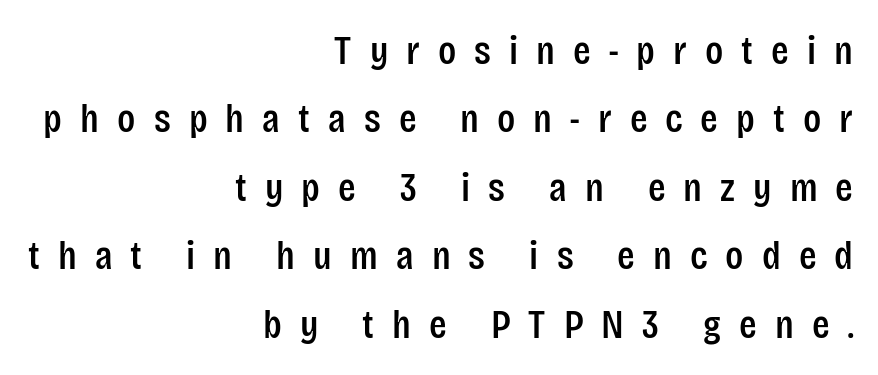
The image shows 41 px condensed sans-serif type, upright; set right-aligned, normal line spacing (1.67x), unusually wide letter spacing (+0.44 em), not underlined; low stroke contrast and a large x-height.
